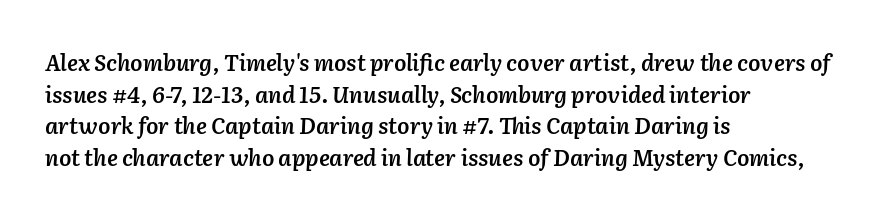
The image shows 22 px text type, italic (leaning right); set left-aligned, normal line spacing (1.44x), normal letter spacing, not underlined.
